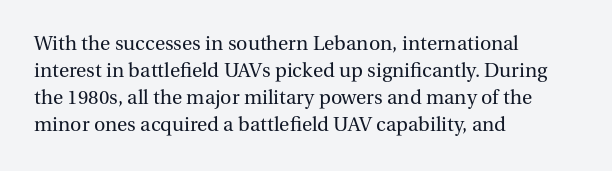
The image shows 21 px text type, upright; set left-aligned, normal line spacing (1.28x), normal letter spacing, not underlined.
